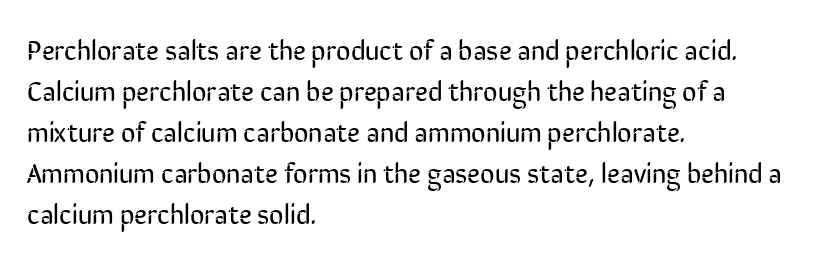
The image shows 28 px regular-weight, condensed sans-serif type, upright; set left-aligned, normal line spacing (1.46x), normal letter spacing, not underlined; low stroke contrast and a medium x-height.
